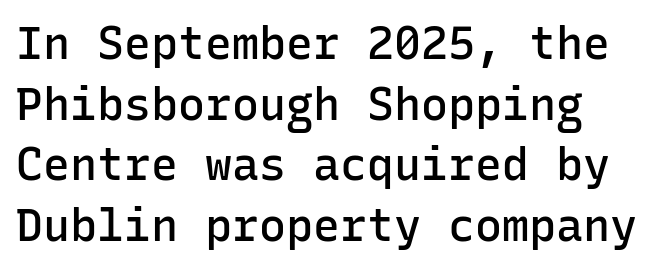
The image shows 45 px semibold sans-serif type, upright, monospaced; set normal line spacing (1.35x), normal letter spacing, not underlined; low stroke contrast and a medium x-height.
